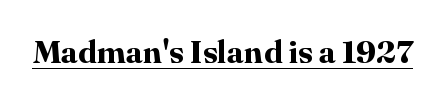
{"serif": "yes", "italic": "no", "bold": "yes", "weight": "bold", "width": "normal", "stroke_contrast": "high", "x_height": "medium", "monospaced": "no", "underline": "yes", "letter_spacing": "normal", "letter_spacing_em": 0.0, "glyph_px": 32}
